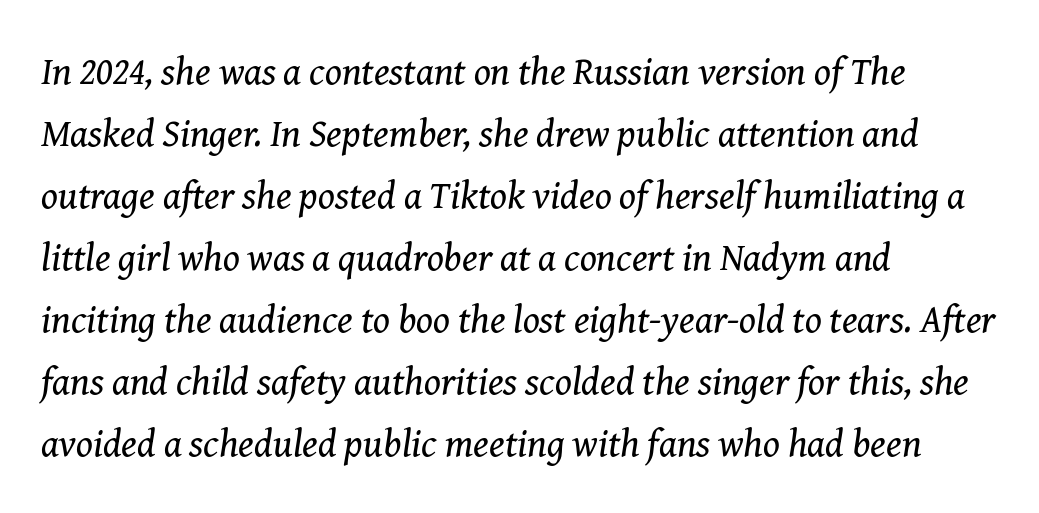
The image shows 39 px regular-weight serif type, italic (leaning right); set left-aligned, normal line spacing (1.59x), normal letter spacing, not underlined; medium stroke contrast and a medium x-height.
